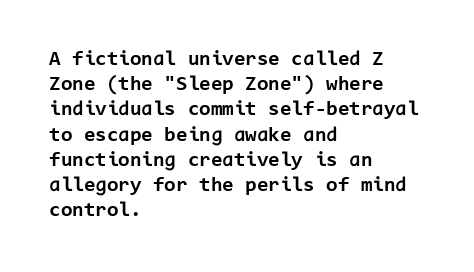
Q: Is the text bold? A: Yes.
Q: Is the text italic (slanted)? A: No, it is upright.
Q: Is the text underlined? A: No.
Q: How is the paragraph aligned? A: Left-aligned.
Q: Is the spacing between letters normal or unusually wide? A: Normal.
